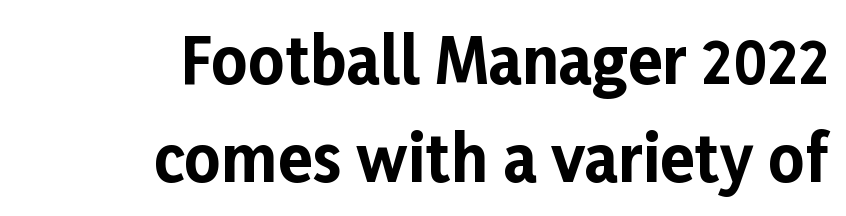
The image shows 63 px bold sans-serif type, upright; set right-aligned, normal line spacing (1.55x), normal letter spacing, not underlined; low stroke contrast and a medium x-height.
